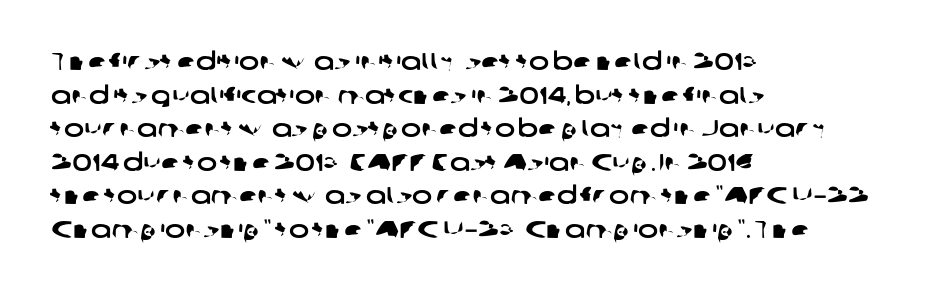
The image shows 24 px text type; set left-aligned, normal line spacing (1.4x), normal letter spacing, not underlined.
